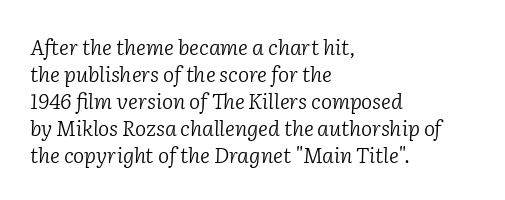
{"italic": "yes", "lean": "right", "slant_degrees": 2, "bold": "no", "underline": "no", "align": "left", "line_spacing": "normal", "line_spacing_ratio": 1.28, "letter_spacing": "normal", "letter_spacing_em": 0.0, "glyph_px": 21}
